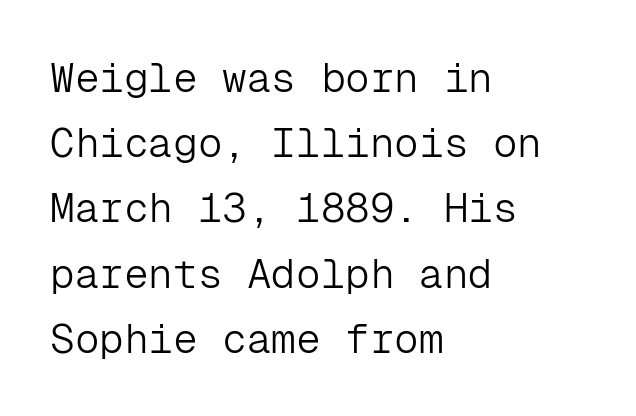
The line texture is even and compact thanks to regular tracking. The lines in this sample share a left origin and differ only in where they stop. The characters are drawn with everyday or finer stroke widths. This sample uses an upright cut, with every glyph sitting square on the baseline. Just letters on the line, the space beneath them empty. Notice how descenders clear the ascenders below comfortably — that's standard leading.
